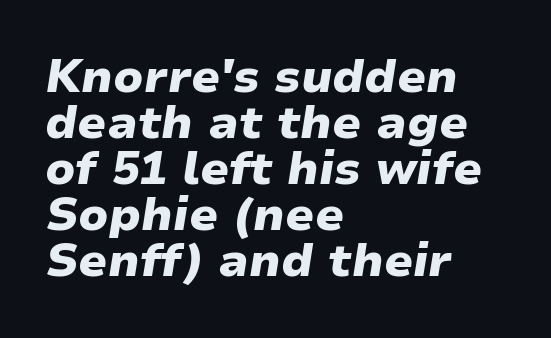
The passage shown is typed in a proportional face where columns would drift. Thick stems and heavy bowls — unmistakably bold. The specimen reads as italic at a glance. The gap between lines stays unmarked.
